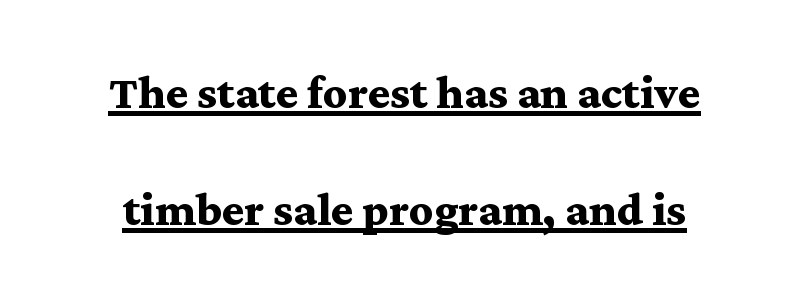
The image shows 59 px semibold, wide serif type, upright; set centered, loose line spacing (1.98x), normal letter spacing, underlined; medium stroke contrast and a medium x-height.
